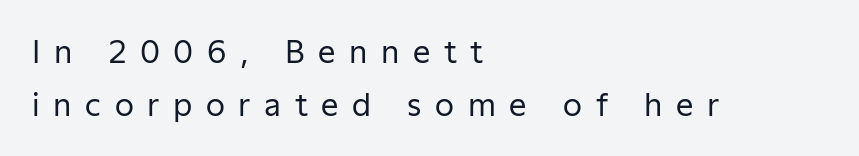
Ordinary non-slanted type is in use. Unlike a traditional serif, this face leaves its strokes unadorned. The compositor pushed each line to the left boundary. Nobody drew a line under any word here.
